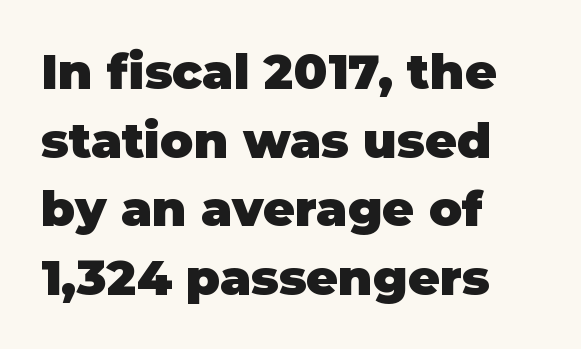
Q: Is the text bold? A: Yes.
Q: Is the text italic (slanted)? A: No, it is upright.
Q: Is the typeface a serif or a sans-serif typeface? A: Sans-serif.
Q: Is the text underlined? A: No.
Q: How is the paragraph aligned? A: Left-aligned.
Q: Is the spacing between letters normal or unusually wide? A: Normal.
Q: Is the spacing between lines tight, normal or loose? A: Normal.
Q: Width (condensed, normal, or wide)? A: Normal.
Q: Stroke contrast? A: Low.
Q: x-height? A: Large.
Q: Monospaced? A: No.
